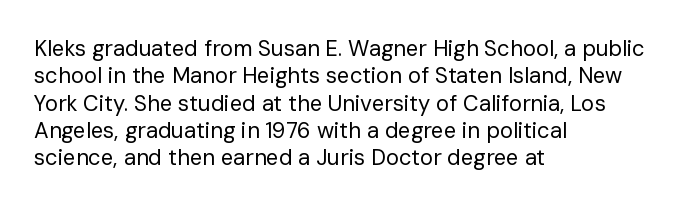
Rendered with straight, roman letterforms. Weight: not bold — regular or lighter. Words appear dense and cohesive because spacing is normal. Horizontal alignment here is leftward, the default for most running prose. A clean baseline with only descenders dipping below it.
